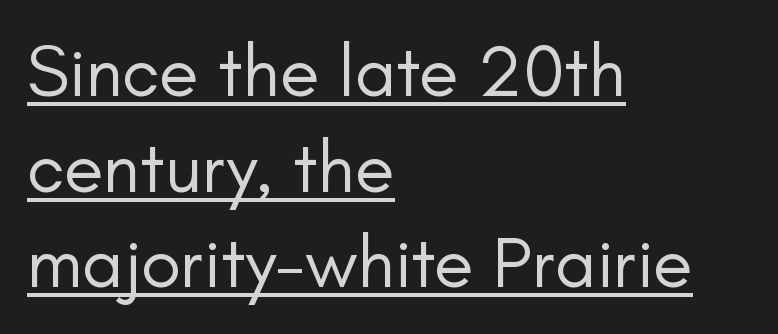
{"serif": "no", "italic": "no", "bold": "no", "weight": "regular", "width": "normal", "stroke_contrast": "low", "x_height": "small", "monospaced": "no", "underline": "yes", "align": "left", "line_spacing": "normal", "line_spacing_ratio": 1.31, "letter_spacing": "normal", "letter_spacing_em": 0.0, "glyph_px": 73}
